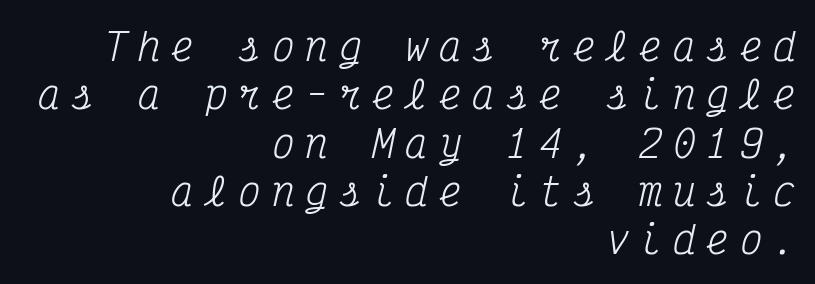
Q: Is the text bold? A: No.
Q: Is the text italic (slanted)? A: Yes, it leans right by about 12 degrees.
Q: Is the typeface a serif or a sans-serif typeface? A: Serif.
Q: Is the text underlined? A: No.
Q: How is the paragraph aligned? A: Right-aligned.
Q: Is the spacing between letters normal or unusually wide? A: Unusually wide.
Q: Is the spacing between lines tight, normal or loose? A: Normal.
Q: Width (condensed, normal, or wide)? A: Condensed.
Q: Stroke contrast? A: Medium.
Q: x-height? A: Medium.
Q: Monospaced? A: Yes.
